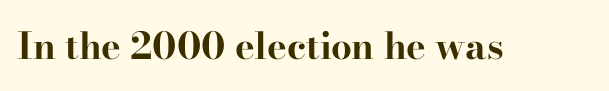
Honestly, there is no underline to notice here at all. Honestly, the letter spacing is just normal — you wouldn't notice it. To sum up the face: it has serifs. Bold? Absolutely — the strokes are thick and heavy. This sample uses an upright cut, with every glyph sitting square on the baseline.
